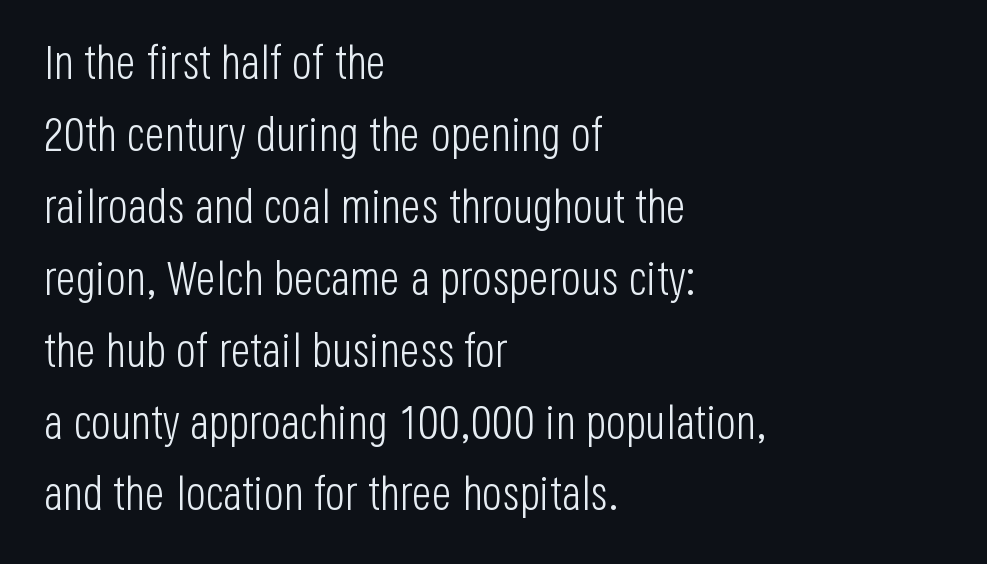
The image shows 47 px light, condensed sans-serif type, upright; set left-aligned, normal line spacing (1.53x), normal letter spacing, not underlined; low stroke contrast and a large x-height.
